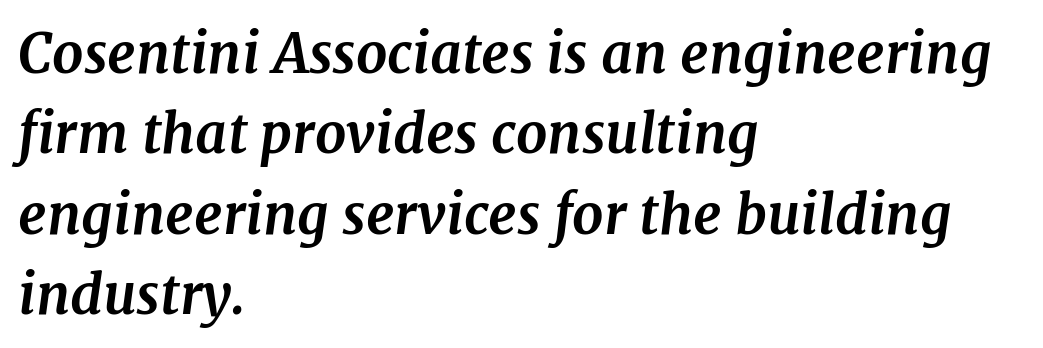
{"serif": "yes", "italic": "yes", "lean": "right", "slant_degrees": 7, "bold": "yes", "weight": "bold", "width": "normal", "stroke_contrast": "medium", "x_height": "medium", "monospaced": "no", "underline": "no", "align": "left", "line_spacing": "normal", "line_spacing_ratio": 1.46, "letter_spacing": "normal", "letter_spacing_em": 0.0, "glyph_px": 55}
